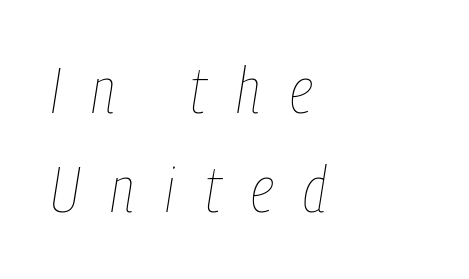
Each line starts at the same left margin while the right side varies. This sample keeps an unexceptional amount of space between lines. Looks like regular typesetting: each glyph gets only the width it needs. Rule under the text: the space is simply empty. Heft: none added — not bold.
